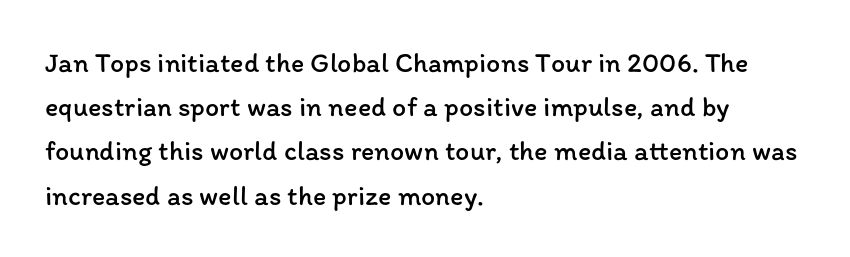
{"italic": "no", "bold": "no", "weight": "regular", "width": "normal", "stroke_contrast": "low", "x_height": "medium", "monospaced": "no", "underline": "no", "align": "left", "line_spacing": "normal", "line_spacing_ratio": 1.58, "letter_spacing": "normal", "letter_spacing_em": 0.0, "glyph_px": 28}
